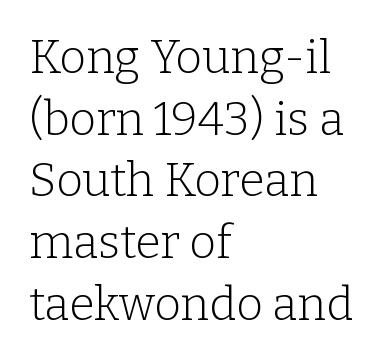
The image shows 46 px light serif type, upright; set left-aligned, normal line spacing (1.34x), normal letter spacing, not underlined; low stroke contrast and a medium x-height.
